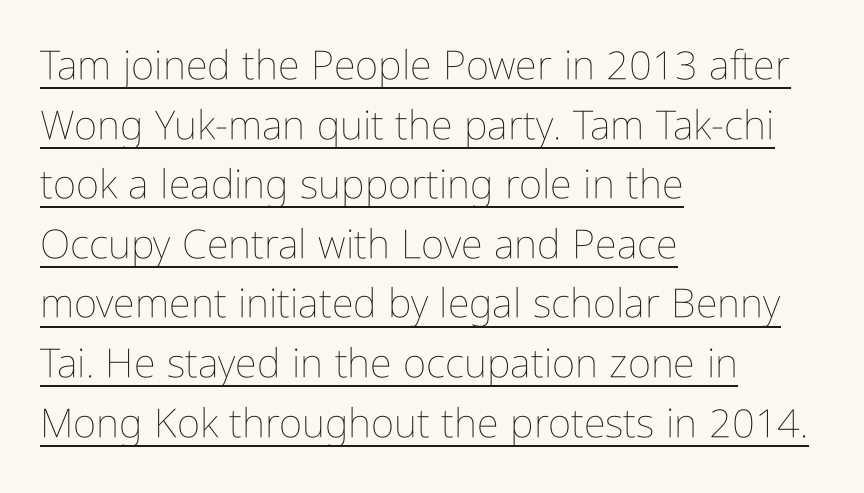
Q: Is the text bold? A: No.
Q: Is the text italic (slanted)? A: No, it is upright.
Q: Is the text underlined? A: Yes.
Q: How is the paragraph aligned? A: Left-aligned.
Q: Is the spacing between letters normal or unusually wide? A: Normal.
Q: Is the spacing between lines tight, normal or loose? A: Normal.
Q: Width (condensed, normal, or wide)? A: Condensed.
Q: Stroke contrast? A: Low.
Q: x-height? A: Medium.
Q: Monospaced? A: No.
